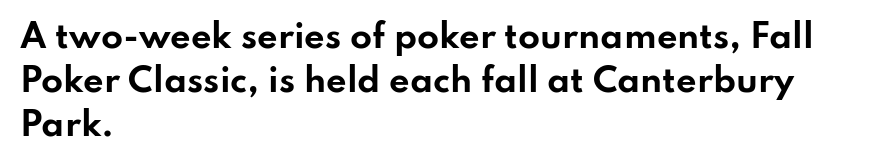
{"serif": "no", "italic": "no", "bold": "yes", "weight": "bold", "width": "wide", "stroke_contrast": "low", "x_height": "small", "monospaced": "no", "underline": "no", "align": "left", "line_spacing": "normal", "line_spacing_ratio": 1.38, "letter_spacing": "normal", "letter_spacing_em": 0.0, "glyph_px": 32}
